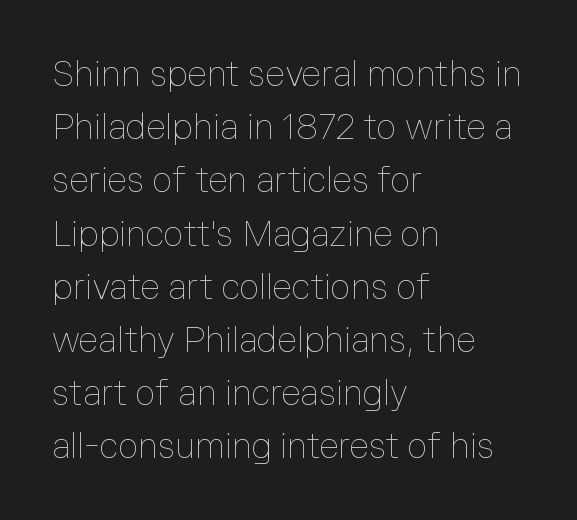
The image shows 35 px thin type, upright; set left-aligned, normal line spacing (1.52x), normal letter spacing, not underlined; low stroke contrast and a medium x-height.
